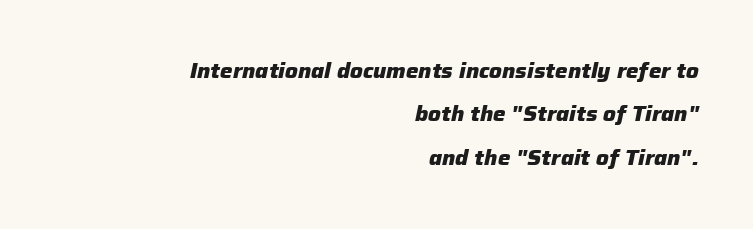
The paragraph shown leans on its right margin. A typesetter would mark this as italic. Every letter is thick-stroked: bold, no question. Rule under the text: the space is simply empty.
